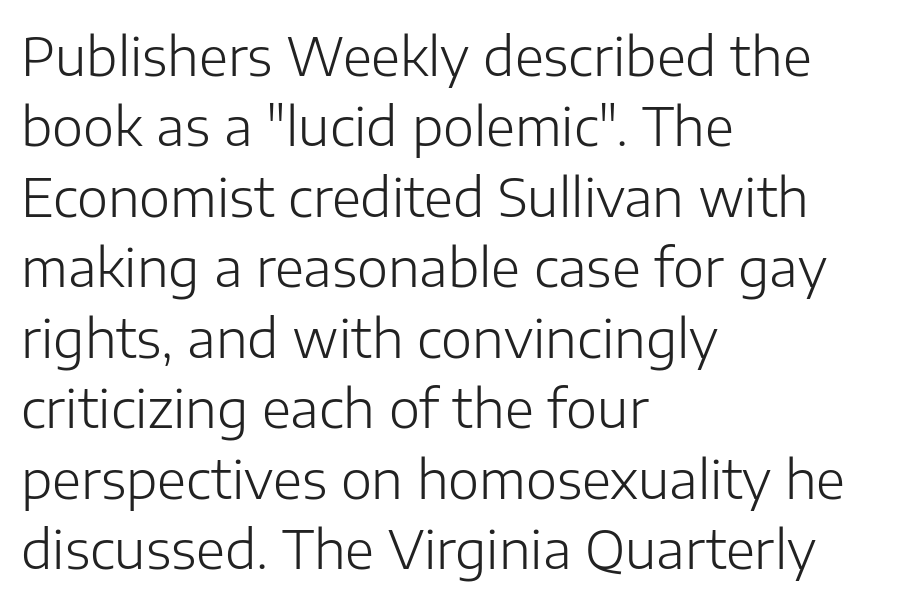
Q: Is the text bold? A: No.
Q: Is the text italic (slanted)? A: No, it is upright.
Q: Is the typeface a serif or a sans-serif typeface? A: Sans-serif.
Q: Is the text underlined? A: No.
Q: How is the paragraph aligned? A: Left-aligned.
Q: Is the spacing between letters normal or unusually wide? A: Normal.
Q: Is the spacing between lines tight, normal or loose? A: Normal.
Q: Width (condensed, normal, or wide)? A: Normal.
Q: Stroke contrast? A: Low.
Q: x-height? A: Medium.
Q: Monospaced? A: No.
